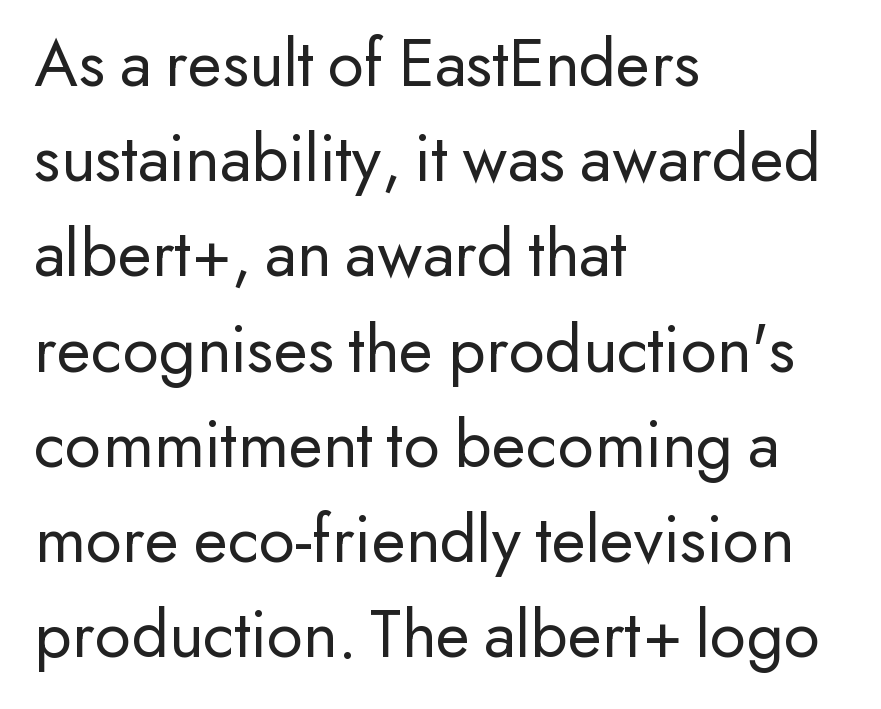
The image shows 70 px regular-weight sans-serif type, upright; set left-aligned, normal line spacing (1.36x), normal letter spacing, not underlined; low stroke contrast and a small x-height.
